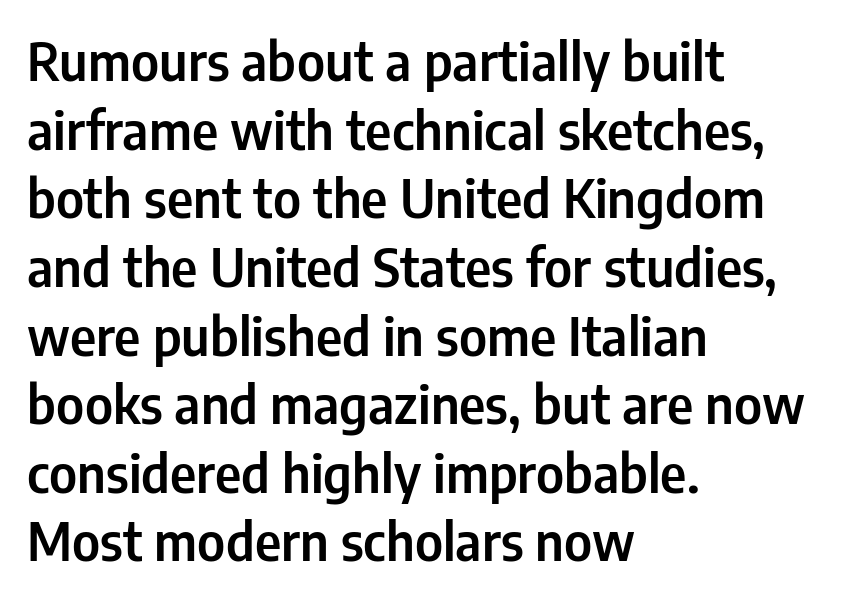
{"serif": "no", "italic": "no", "width": "condensed", "stroke_contrast": "low", "x_height": "medium", "monospaced": "no", "underline": "no", "align": "left", "line_spacing": "normal", "line_spacing_ratio": 1.32, "letter_spacing": "normal", "letter_spacing_em": 0.0, "glyph_px": 52}
